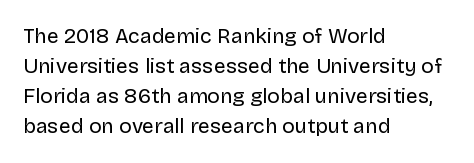
Q: Is the text bold? A: No.
Q: Is the text italic (slanted)? A: No, it is upright.
Q: Is the text underlined? A: No.
Q: How is the paragraph aligned? A: Left-aligned.
Q: Is the spacing between letters normal or unusually wide? A: Normal.
Q: Is the spacing between lines tight, normal or loose? A: Normal.
